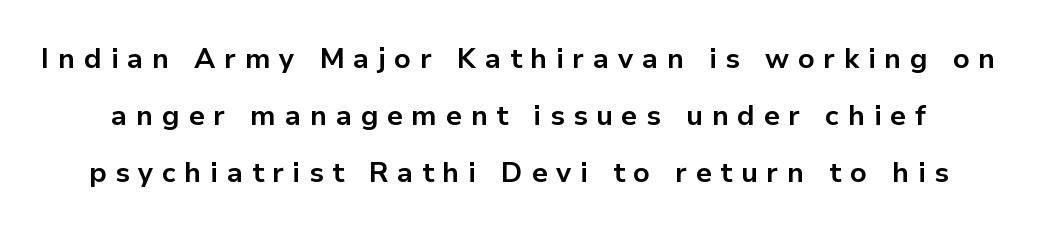
Q: Is the text bold? A: Yes.
Q: Is the text italic (slanted)? A: No, it is upright.
Q: Is the typeface a serif or a sans-serif typeface? A: Sans-serif.
Q: Is the text underlined? A: No.
Q: Is the spacing between letters normal or unusually wide? A: Unusually wide.
Q: Is the spacing between lines tight, normal or loose? A: Loose.
Q: Width (condensed, normal, or wide)? A: Normal.
Q: Stroke contrast? A: Low.
Q: x-height? A: Medium.
Q: Monospaced? A: No.
